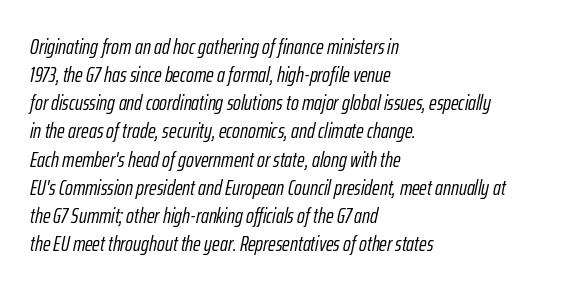
{"italic": "yes", "lean": "right", "slant_degrees": 12, "bold": "no", "underline": "no", "align": "left", "line_spacing": "normal", "line_spacing_ratio": 1.34, "letter_spacing": "normal", "letter_spacing_em": 0.0, "glyph_px": 21}
